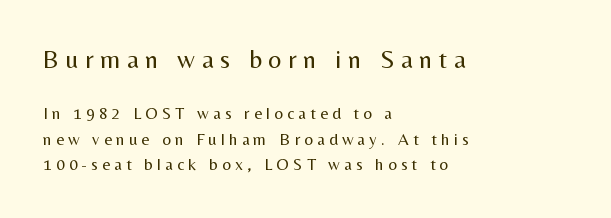
The face used here is rendered with a markedly widened letterfit. Teacher's note: observe the even left margin — that is flush-left alignment. Which of the two is more prominent by size? The first, at the top. Designer's note — italics off, roman on. Weight: regular or lighter.
